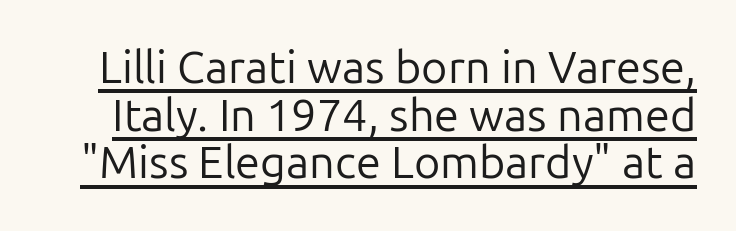
Horizontal bands of white between lines are thin slivers. A baseline rule has been typeset under these characters. Nope, no serifs anywhere on these letters. This rendering leaves character spacing at its baseline value.
